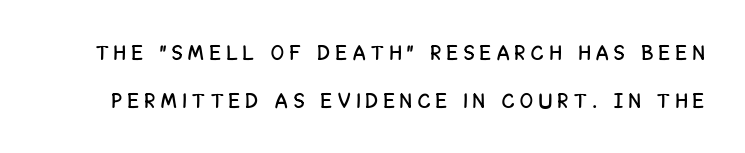
{"italic": "no", "underline": "no", "line_spacing": "loose", "line_spacing_ratio": 2.28, "letter_spacing": "wide", "letter_spacing_em": 0.29, "glyph_px": 21}
